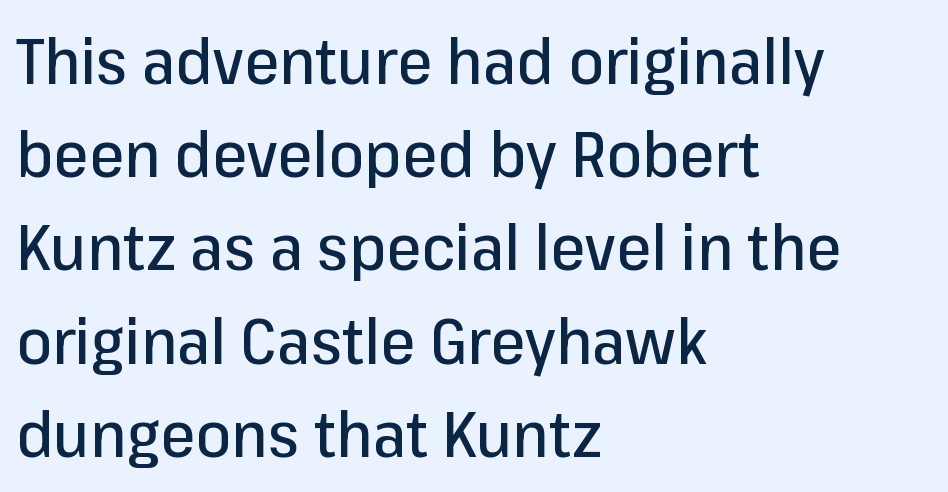
Q: Is the text italic (slanted)? A: No, it is upright.
Q: Is the typeface a serif or a sans-serif typeface? A: Sans-serif.
Q: Is the text underlined? A: No.
Q: How is the paragraph aligned? A: Left-aligned.
Q: Is the spacing between letters normal or unusually wide? A: Normal.
Q: Is the spacing between lines tight, normal or loose? A: Normal.
Q: Width (condensed, normal, or wide)? A: Normal.
Q: Stroke contrast? A: Low.
Q: x-height? A: Medium.
Q: Monospaced? A: No.
